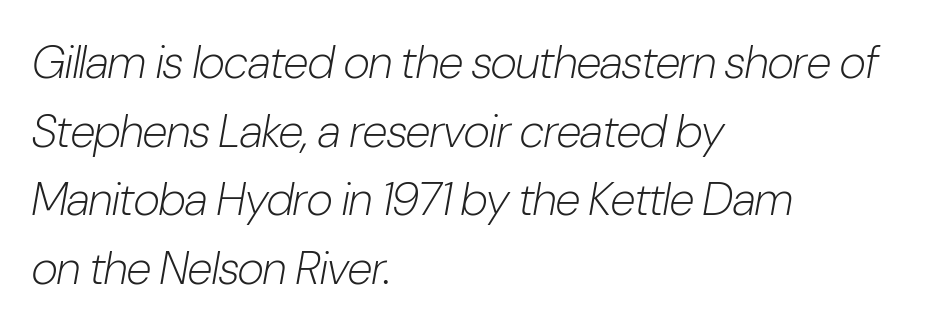
The horizontal fit of the characters is conventional and even. If you drew a line through each stem, it would be angled. The words here are not underlined. Alignment: flush left.
